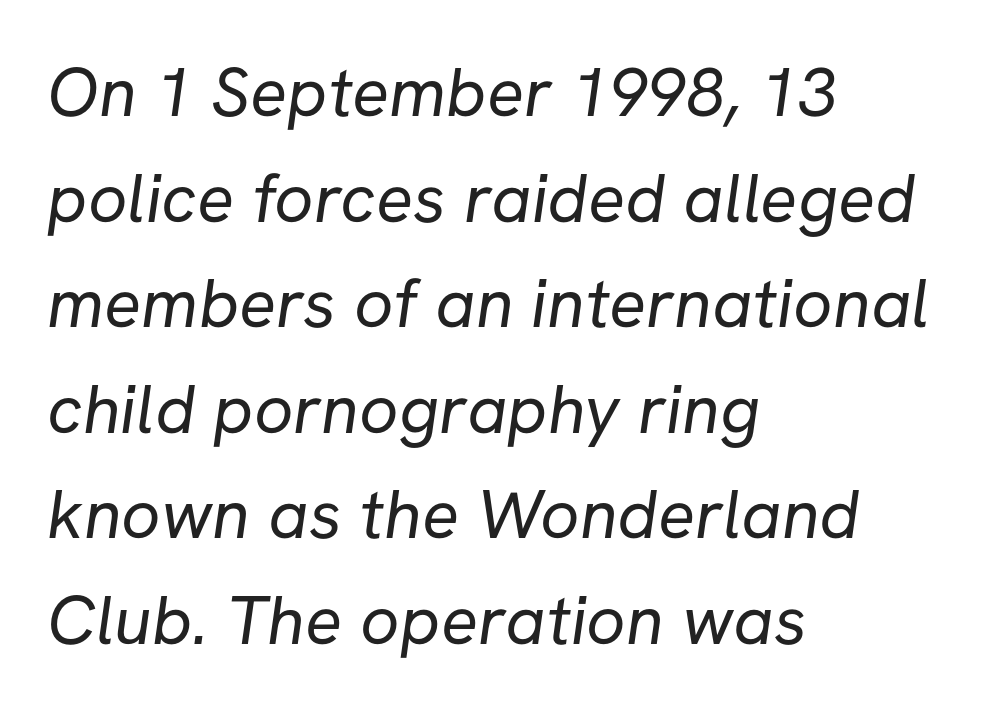
Short note: letters normally spaced. Is this a fixed-width face? No — the glyphs have proportional, varying widths. All the whitespace from short lines collects on the right. Check the space under the baseline: it is left empty. Bold? No — there's no thickening of the strokes. A sans-serif font was chosen for this passage.
